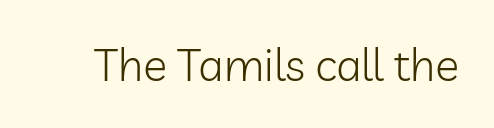
The text was rendered using a sans face with plain stroke endings. Tracking value appears to be zero — textbook default spacing. The cut favours lightness, reaching ordinary text weight at its darkest. This is the regular roman posture of the typeface. Spacing verdict: proportional, widths tailored to each character.
